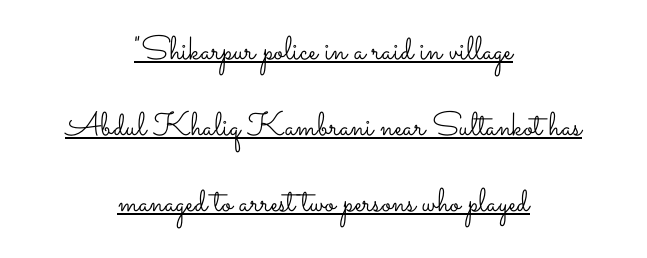
The image shows 33 px light, wide type; set centered, loose line spacing (2.31x), normal letter spacing, underlined; low stroke contrast and a small x-height.
